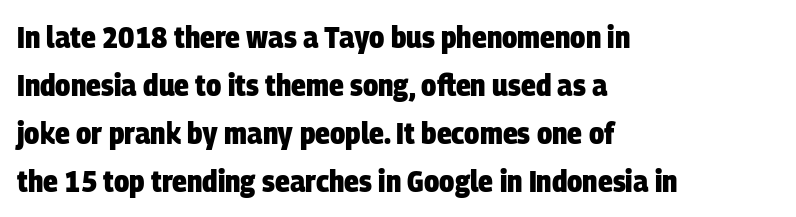
The image shows 31 px heavy, condensed sans-serif type; set left-aligned, normal line spacing (1.55x), normal letter spacing, not underlined; low stroke contrast and a large x-height.
